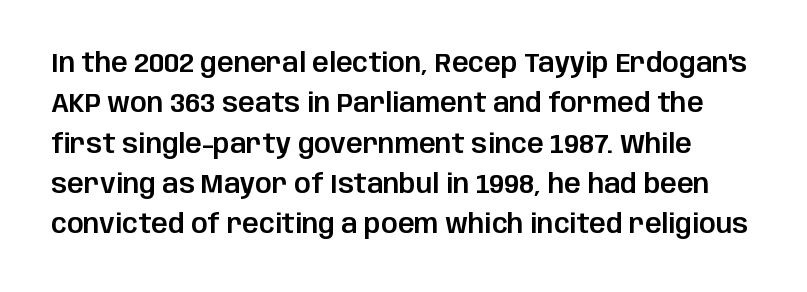
Letters rest on an invisible, unmarked baseline. Rows of type keep a routine distance in the vertical direction. A roman cut, with each character standing at attention. Standard letterfit; no display-style spreading of the glyphs.
